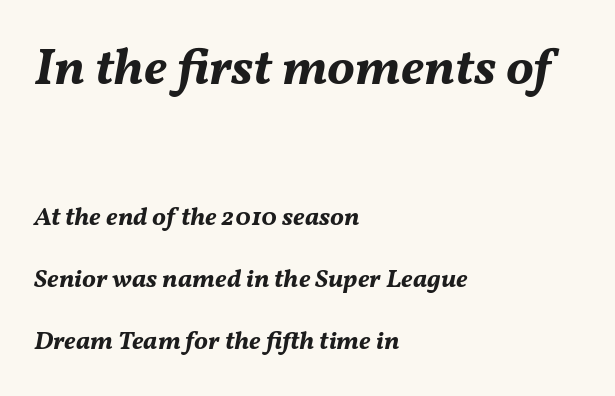
The space beneath each line is pristine and unruled. The composition opens big and finishes small. Compared with a centered layout, this one pins lines to the left instead. Summary of weight: heavy, a full bold. Is the letter spacing exaggerated? No — it looks like the ordinary default.
